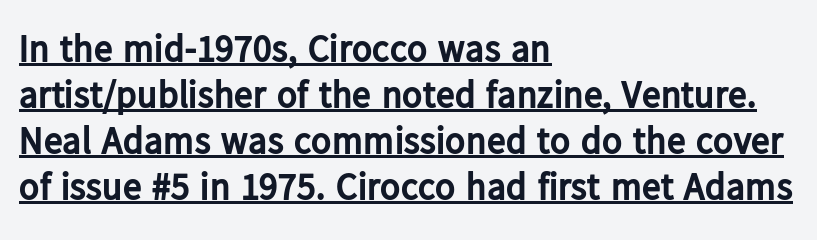
The image shows 38 px bold sans-serif type, upright; set left-aligned, line spacing 1.21x, normal letter spacing, underlined; low stroke contrast and a medium x-height.
